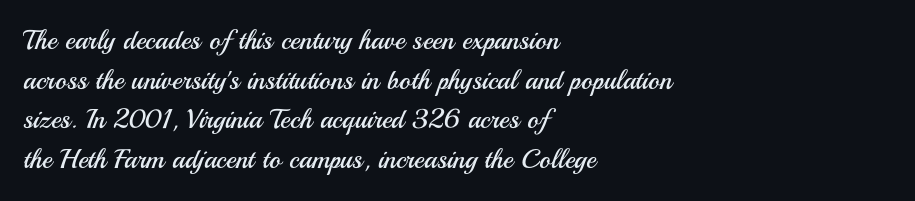
Notice how descenders clear the ascenders below comfortably — that's standard leading. Inter-character spacing is left at the font's built-in metrics. Bare-footed words on every line. The strokes are not fattened; the text isn't bold. A student would call this left alignment; a typographer would say flush left, rag right.
